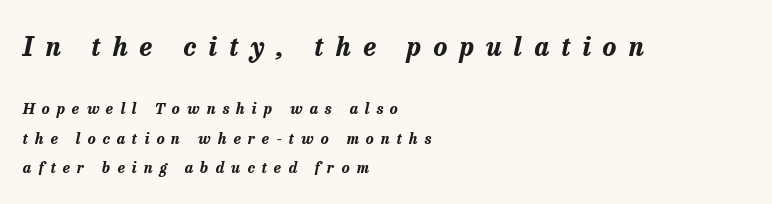
Q: Is the text bold? A: Yes.
Q: Is the text italic (slanted)? A: Yes, it leans right by about 13 degrees.
Q: Is the text underlined? A: No.
Q: How is the paragraph aligned? A: Left-aligned.
Q: Is the spacing between letters normal or unusually wide? A: Unusually wide.
Q: Is the spacing between lines tight, normal or loose? A: Loose.
Q: Which block of text is set in a larger size, the first (top) or the second (bottom)? A: The first (top) one.
